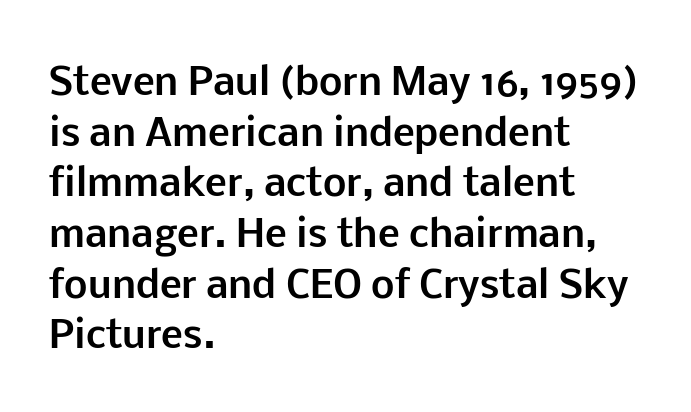
Q: Is the text bold? A: Yes.
Q: Is the text italic (slanted)? A: No, it is upright.
Q: Is the typeface a serif or a sans-serif typeface? A: Sans-serif.
Q: Is the text underlined? A: No.
Q: How is the paragraph aligned? A: Left-aligned.
Q: Is the spacing between letters normal or unusually wide? A: Normal.
Q: Is the spacing between lines tight, normal or loose? A: Normal.
Q: Width (condensed, normal, or wide)? A: Normal.
Q: Stroke contrast? A: Low.
Q: x-height? A: Medium.
Q: Monospaced? A: No.
